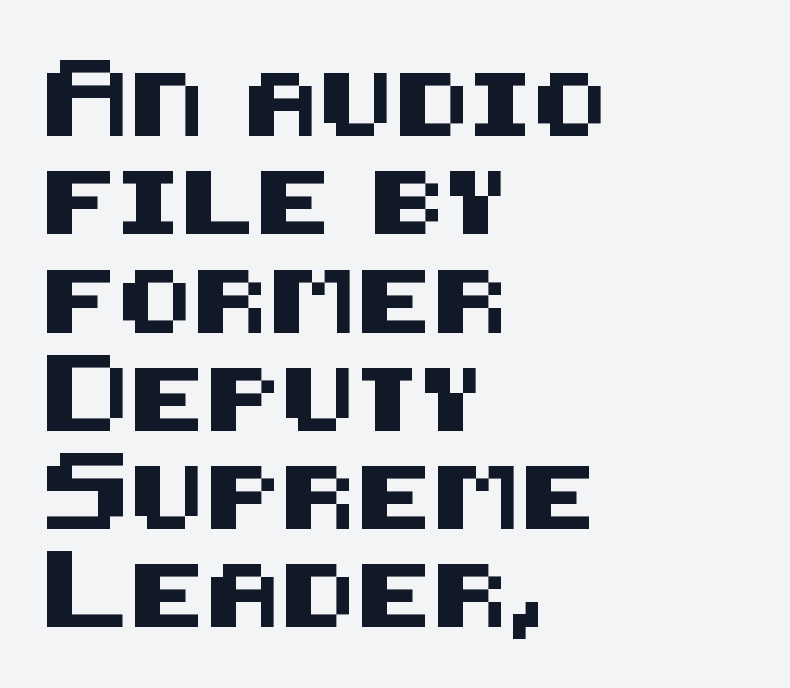
Q: Is the text italic (slanted)? A: No, it is upright.
Q: Is the typeface a serif or a sans-serif typeface? A: Sans-serif.
Q: Is the text underlined? A: No.
Q: How is the paragraph aligned? A: Left-aligned.
Q: Is the spacing between letters normal or unusually wide? A: Normal.
Q: Is the spacing between lines tight, normal or loose? A: Normal.
Q: Width (condensed, normal, or wide)? A: Normal.
Q: Stroke contrast? A: Medium.
Q: x-height? A: Large.
